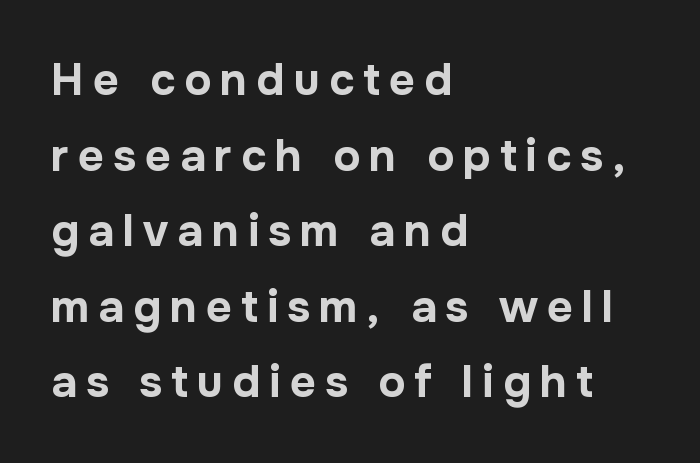
{"serif": "no", "italic": "no", "bold": "yes", "weight": "bold", "width": "normal", "stroke_contrast": "low", "x_height": "medium", "monospaced": "no", "underline": "no", "align": "left", "line_spacing": "normal", "line_spacing_ratio": 1.68, "letter_spacing": "wide", "letter_spacing_em": 0.2, "glyph_px": 45}
